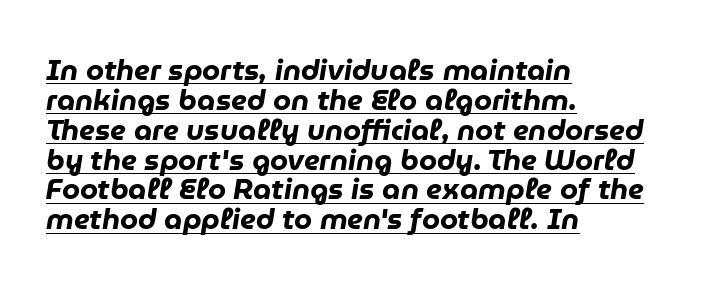
Q: Is the text bold? A: Yes.
Q: Is the text italic (slanted)? A: Yes, it leans right by about 9 degrees.
Q: Is the text underlined? A: Yes.
Q: How is the paragraph aligned? A: Left-aligned.
Q: Is the spacing between letters normal or unusually wide? A: Normal.
Q: Is the spacing between lines tight, normal or loose? A: Tight.
Q: Width (condensed, normal, or wide)? A: Normal.
Q: Stroke contrast? A: Low.
Q: x-height? A: Medium.
Q: Monospaced? A: No.
